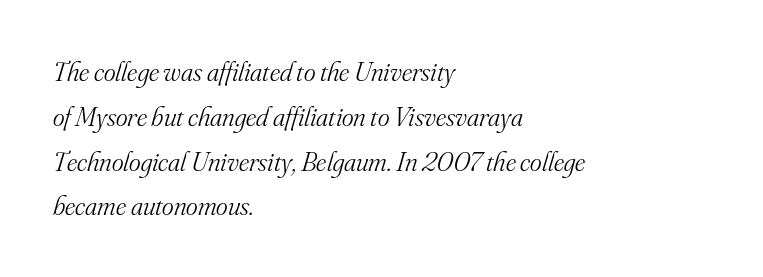
Q: Is the text bold? A: No.
Q: Is the text italic (slanted)? A: Yes, it leans right by about 16 degrees.
Q: Is the typeface a serif or a sans-serif typeface? A: Serif.
Q: Is the text underlined? A: No.
Q: How is the paragraph aligned? A: Left-aligned.
Q: Is the spacing between letters normal or unusually wide? A: Normal.
Q: Is the spacing between lines tight, normal or loose? A: Normal.
Q: Width (condensed, normal, or wide)? A: Normal.
Q: Stroke contrast? A: Medium.
Q: x-height? A: Small.
Q: Monospaced? A: No.
